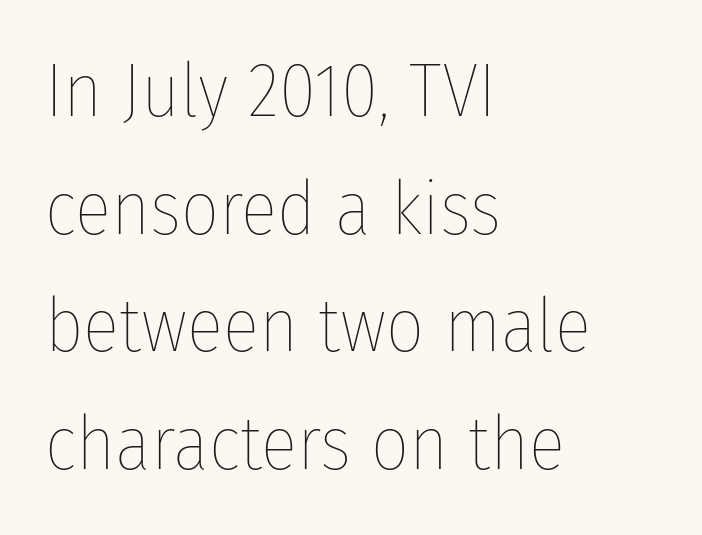
Q: Is the text bold? A: No.
Q: Is the text italic (slanted)? A: No, it is upright.
Q: Is the text underlined? A: No.
Q: How is the paragraph aligned? A: Left-aligned.
Q: Is the spacing between letters normal or unusually wide? A: Normal.
Q: Is the spacing between lines tight, normal or loose? A: Normal.
Q: Width (condensed, normal, or wide)? A: Condensed.
Q: Stroke contrast? A: Low.
Q: x-height? A: Medium.
Q: Monospaced? A: No.
